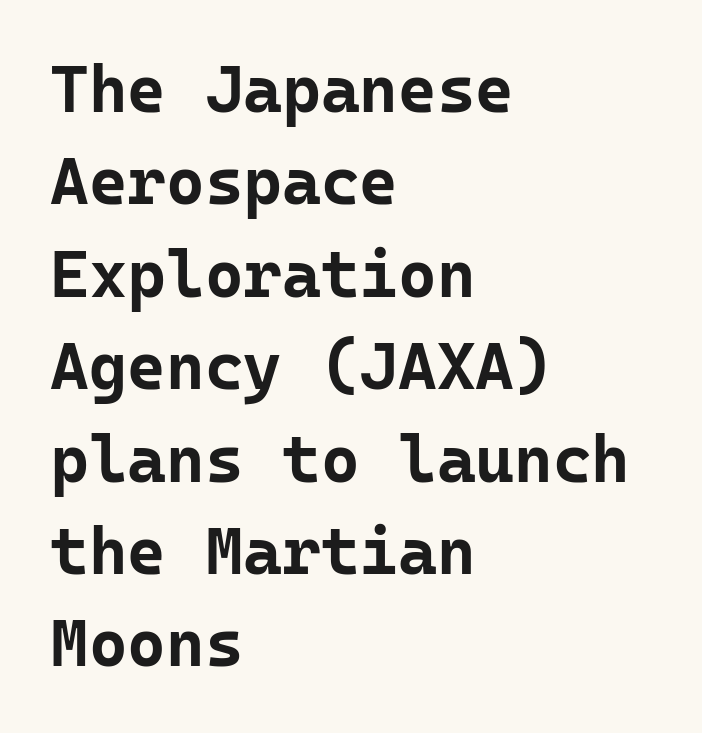
Q: Is the text bold? A: Yes.
Q: Is the text italic (slanted)? A: No, it is upright.
Q: Is the typeface a serif or a sans-serif typeface? A: Sans-serif.
Q: Is the text underlined? A: No.
Q: How is the paragraph aligned? A: Left-aligned.
Q: Is the spacing between letters normal or unusually wide? A: Normal.
Q: Is the spacing between lines tight, normal or loose? A: Normal.
Q: Width (condensed, normal, or wide)? A: Normal.
Q: Stroke contrast? A: Low.
Q: x-height? A: Medium.
Q: Monospaced? A: Yes.
